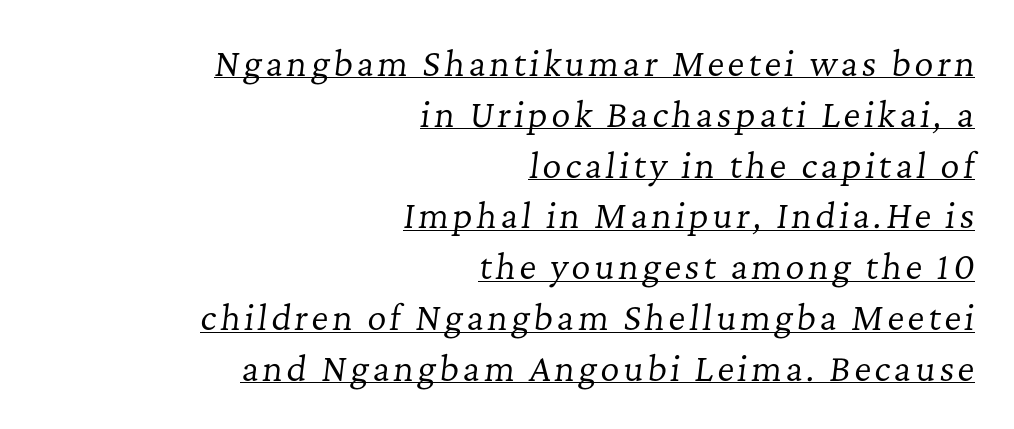
The image shows 33 px regular-weight serif type, italic (leaning right); set right-aligned, normal line spacing (1.54x), underlined; low stroke contrast and a medium x-height.
